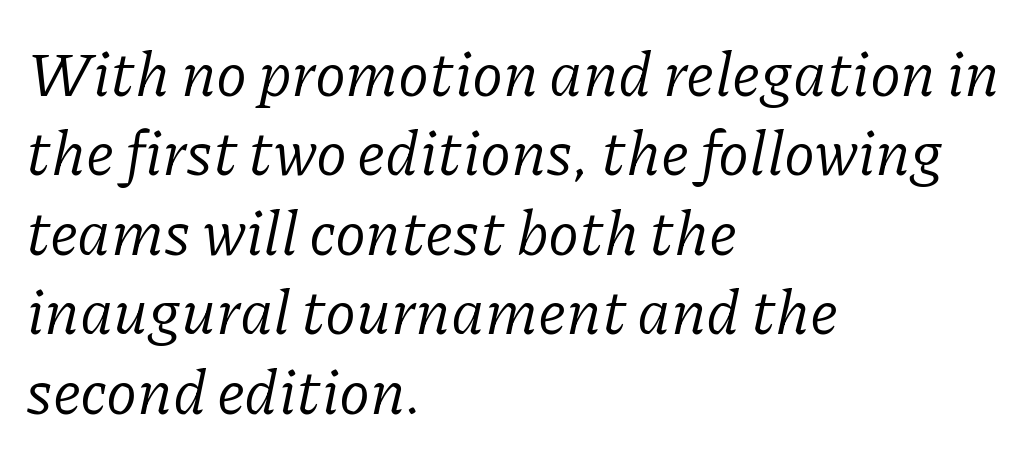
The image shows 63 px regular-weight serif type, italic (leaning right); set left-aligned, normal line spacing (1.26x), normal letter spacing, not underlined; low stroke contrast and a medium x-height.
